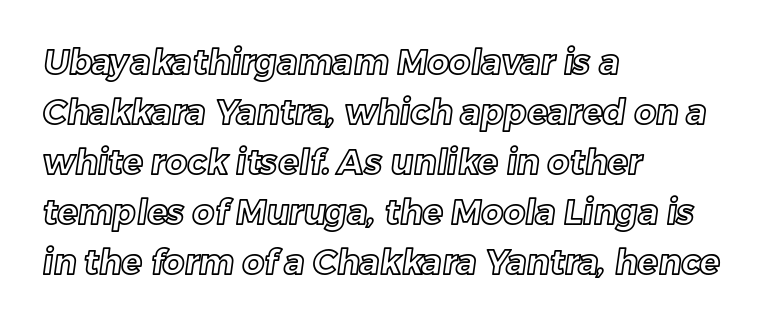
Q: Is the text underlined? A: No.
Q: How is the paragraph aligned? A: Left-aligned.
Q: Is the spacing between letters normal or unusually wide? A: Normal.
Q: Is the spacing between lines tight, normal or loose? A: Normal.
Q: Width (condensed, normal, or wide)? A: Normal.
Q: x-height? A: Medium.
Q: Monospaced? A: No.
